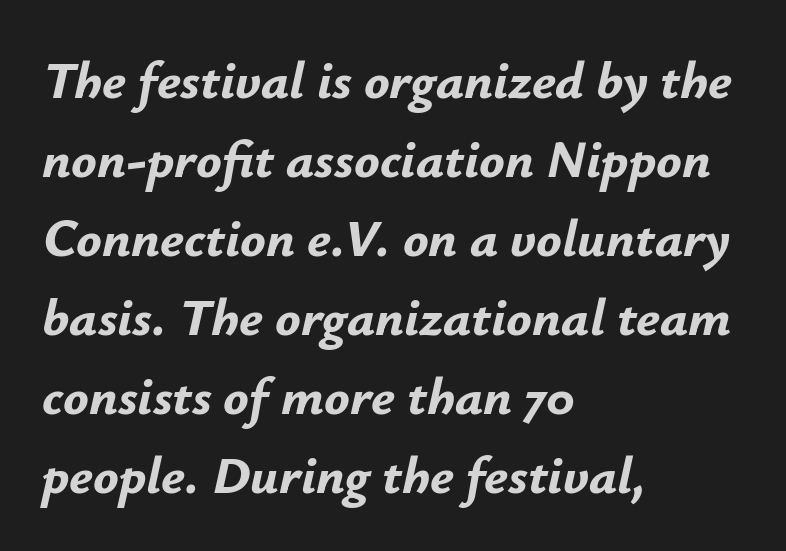
Q: Is the text bold? A: Yes.
Q: Is the text italic (slanted)? A: Yes, it leans right by about 12 degrees.
Q: Is the text underlined? A: No.
Q: How is the paragraph aligned? A: Left-aligned.
Q: Is the spacing between letters normal or unusually wide? A: Normal.
Q: Is the spacing between lines tight, normal or loose? A: Normal.
Q: Width (condensed, normal, or wide)? A: Normal.
Q: Stroke contrast? A: Low.
Q: x-height? A: Small.
Q: Monospaced? A: No.
